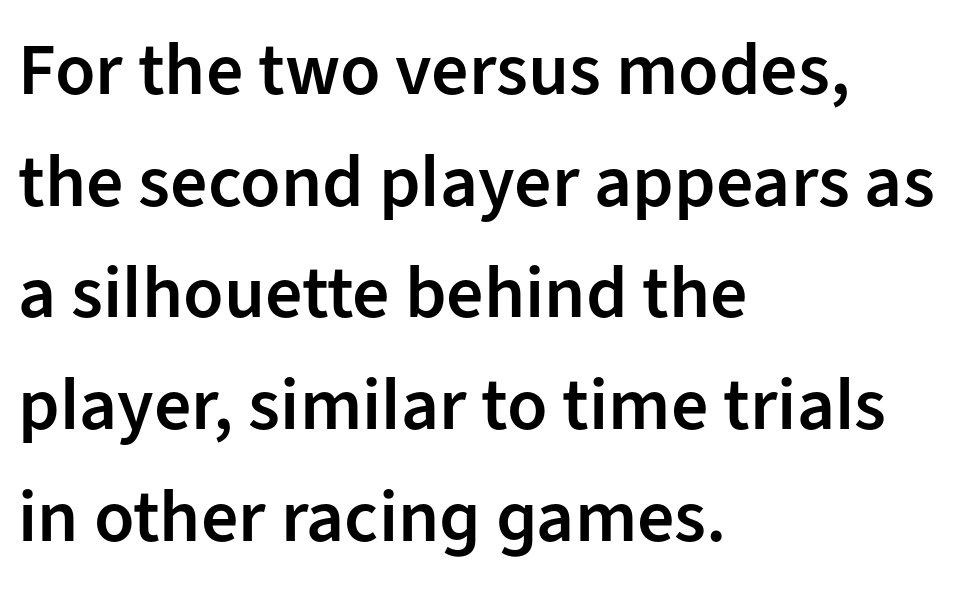
Quick note: interline space is typical. Just letters on the line, the space beneath them empty. This is moderately heavy type, rendered in semibold. Note the varied advance widths — an 'i' is clearly narrower than an 'm'. A student would call this left alignment; a typographer would say flush left, rag right.
